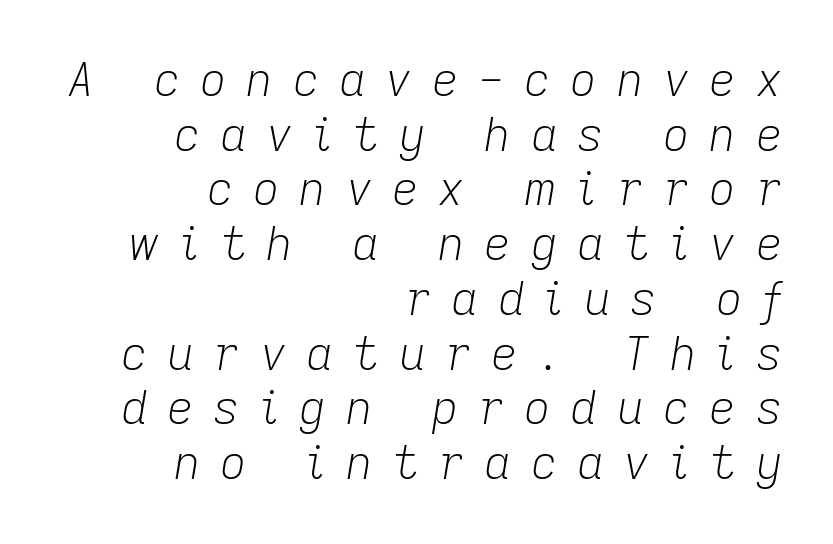
The image shows 46 px light type, italic (leaning right); set right-aligned, line spacing 1.19x, unusually wide letter spacing (+0.43 em), not underlined; low stroke contrast and a medium x-height.
